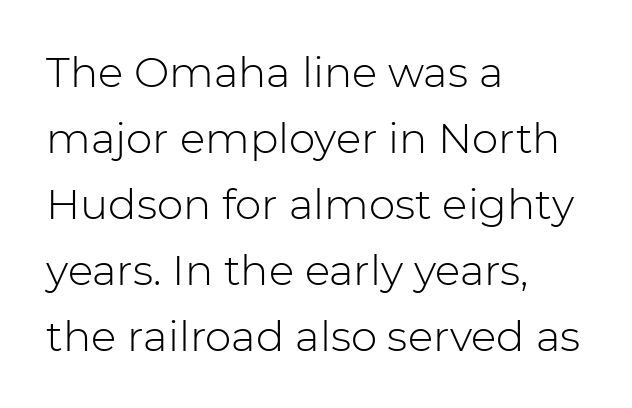
{"serif": "no", "italic": "no", "bold": "no", "weight": "light", "width": "normal", "stroke_contrast": "low", "x_height": "medium", "monospaced": "no", "underline": "no", "align": "left", "line_spacing": "normal", "line_spacing_ratio": 1.57, "letter_spacing": "normal", "letter_spacing_em": 0.0, "glyph_px": 42}
